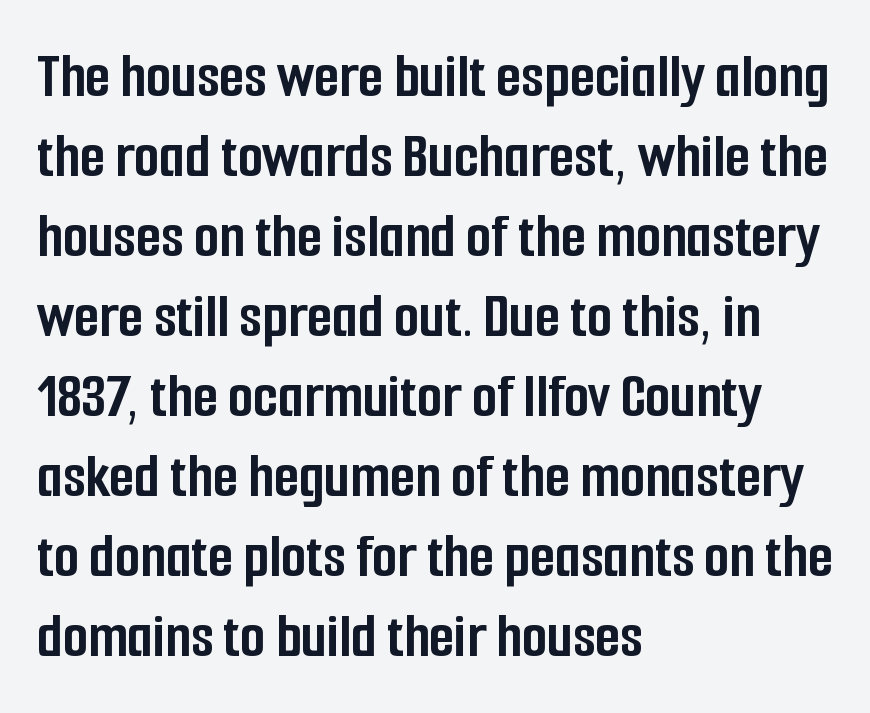
How heavy is the stroke? Heavy — this is a bold. Rule under the text: the space is simply empty. Which margin do the lines hug? The left one — the right edge is uneven. The rendering uses natural spacing where letterforms have individual widths.
